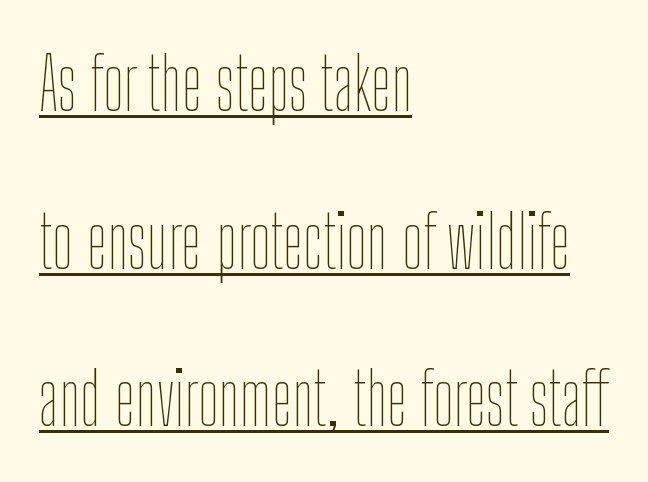
Nothing heavy about these letters — not bold at all. Underline: present. In terms of letterspacing, this is plain default setting. The type sits square on the baseline with zero lean.
